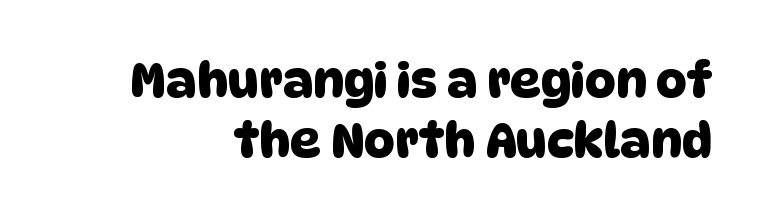
A bare baseline throughout the passage. The rendering uses natural spacing where letterforms have individual widths. You could call the tracking neutral — neither tight nor loose. The type family on display is of the sans-serif kind.
